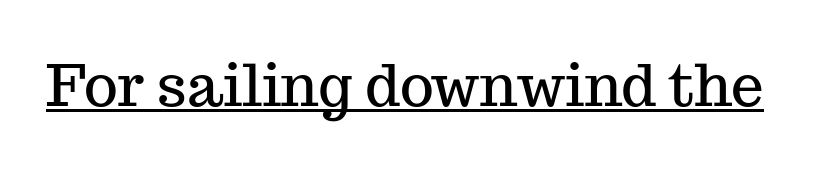
The image shows 58 px serif type, upright; set normal letter spacing, underlined; medium stroke contrast and a medium x-height.
